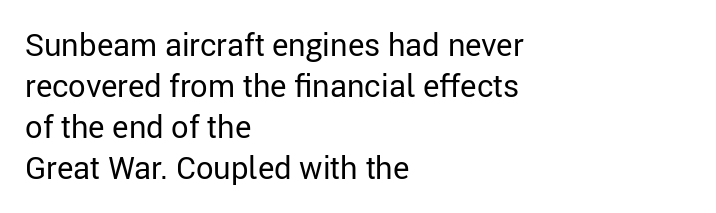
Vertical stems look standard width or narrower in stroke. Spacing verdict: proportional, widths tailored to each character. What stands out about the letter spacing? Nothing — it is the standard amount. This rendering employs a face without finishing strokes, i.e., a sans-serif. The string is rendered with underlining switched off.
